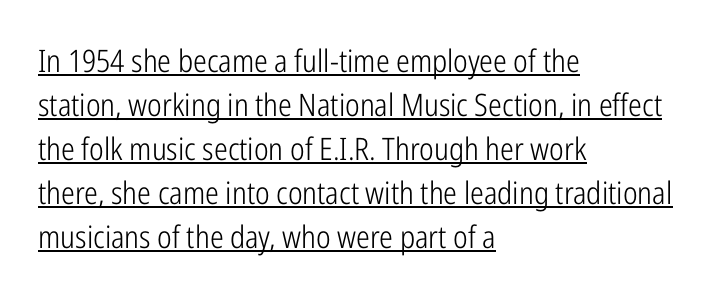
Q: Is the text bold? A: No.
Q: Is the text italic (slanted)? A: No, it is upright.
Q: Is the typeface a serif or a sans-serif typeface? A: Sans-serif.
Q: Is the text underlined? A: Yes.
Q: How is the paragraph aligned? A: Left-aligned.
Q: Is the spacing between letters normal or unusually wide? A: Normal.
Q: Is the spacing between lines tight, normal or loose? A: Normal.
Q: Width (condensed, normal, or wide)? A: Condensed.
Q: Stroke contrast? A: Low.
Q: x-height? A: Medium.
Q: Monospaced? A: No.
